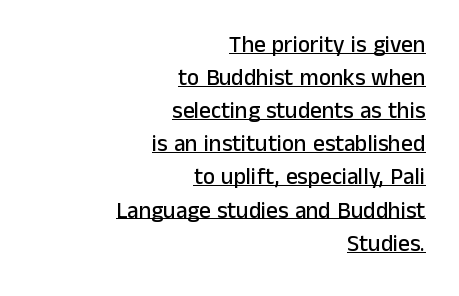
How are the letters spaced? Ordinarily, with no added tracking. The lettering holds an erect, upright posture throughout. Caption: lettering with a line underneath. Honestly, the row spacing looks completely unremarkable.
